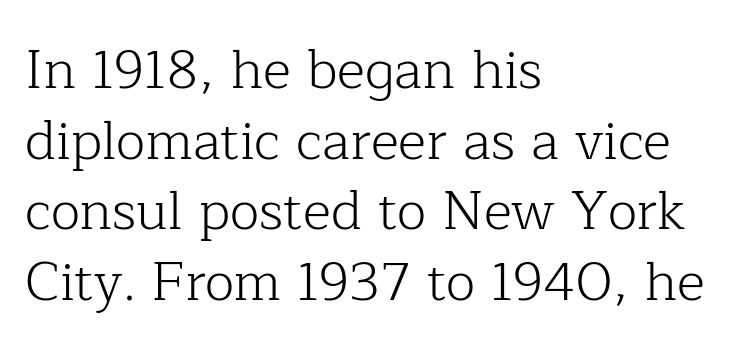
Unlike a clean sans, this face finishes its strokes with serifs. The ragged edge is on the right, which tells us the setting is flush left. Heft: none added — not bold. Normally led — the rows are evenly, conventionally spaced.
